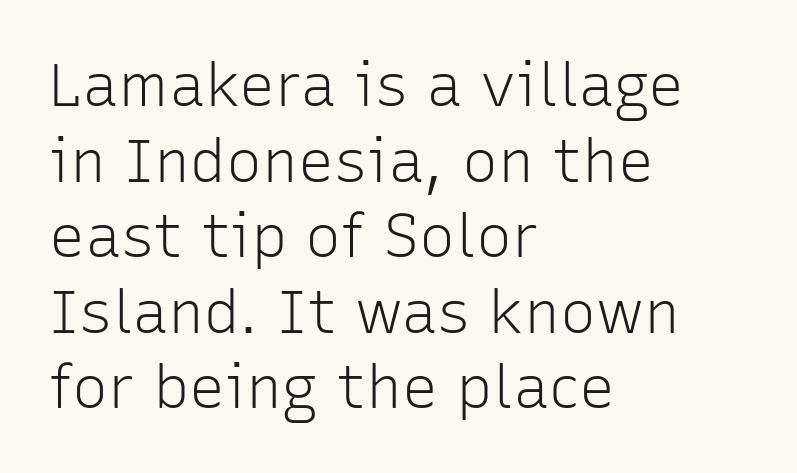
{"serif": "no", "italic": "no", "bold": "no", "weight": "light", "width": "normal", "stroke_contrast": "low", "x_height": "medium", "monospaced": "no", "underline": "no", "align": "left", "line_spacing": "normal", "line_spacing_ratio": 1.26, "letter_spacing": "normal", "letter_spacing_em": 0.0, "glyph_px": 60}
